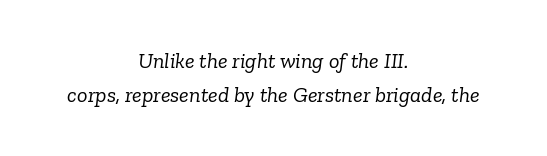
Whoever set this chose a conventional vertical rhythm. Stroke thickness stays within the range of a standard reading face or lighter. This rendering leaves character spacing at its baseline value. The space beneath each line is pristine and unruled.
